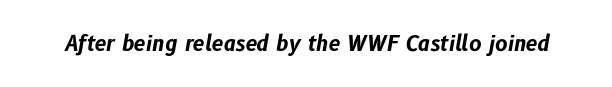
{"italic": "yes", "lean": "right", "slant_degrees": 10, "bold": "yes", "underline": "no", "letter_spacing": "normal", "letter_spacing_em": 0.0, "glyph_px": 21}
